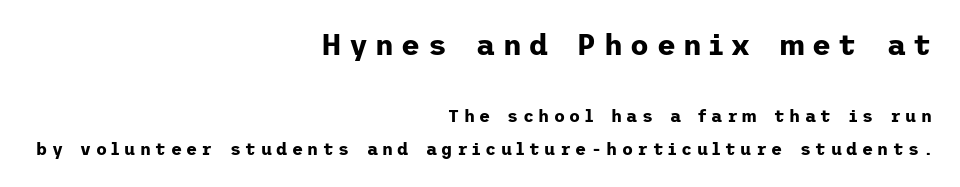
The image shows 29 px bold sans-serif type, upright; set right-aligned, loose line spacing (1.9x), unusually wide letter spacing (+0.26 em), not underlined; the first (top) block is 1.71x larger; low stroke contrast and a medium x-height.
